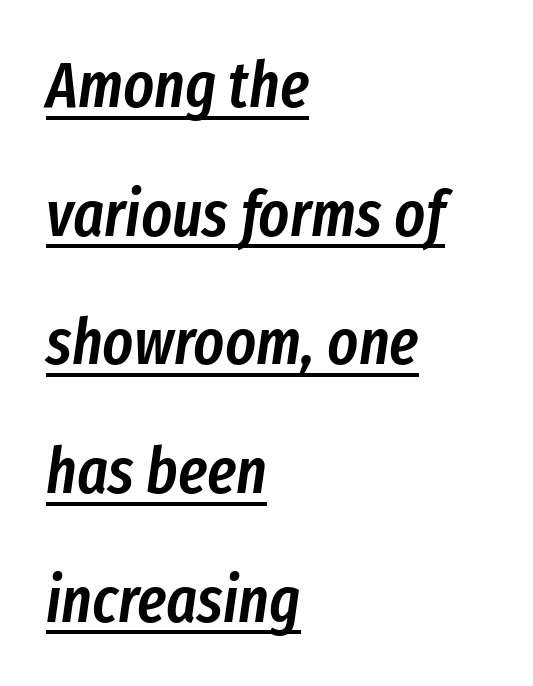
Interline gaps are noticeably wide in this sample. As a designer I'd log this as weight 600, semibold. This sample has the flowing, uneven cadence of proportional lettering. Would a proofreader flag this as italicized? Yes. Line starts are locked; line ends wander. This is underlined copy, the kind a proofreader might mark for attention.
